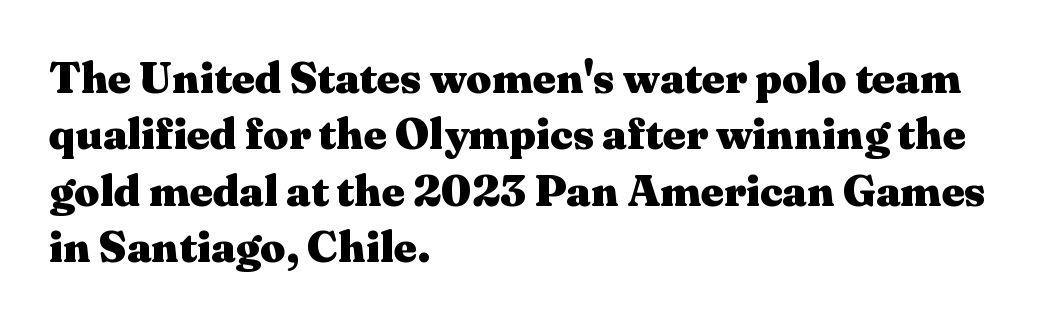
Q: Is the text bold? A: Yes.
Q: Is the text italic (slanted)? A: No, it is upright.
Q: Is the typeface a serif or a sans-serif typeface? A: Serif.
Q: Is the text underlined? A: No.
Q: How is the paragraph aligned? A: Left-aligned.
Q: Is the spacing between letters normal or unusually wide? A: Normal.
Q: Is the spacing between lines tight, normal or loose? A: Normal.
Q: Width (condensed, normal, or wide)? A: Wide.
Q: Stroke contrast? A: Medium.
Q: x-height? A: Medium.
Q: Monospaced? A: No.
